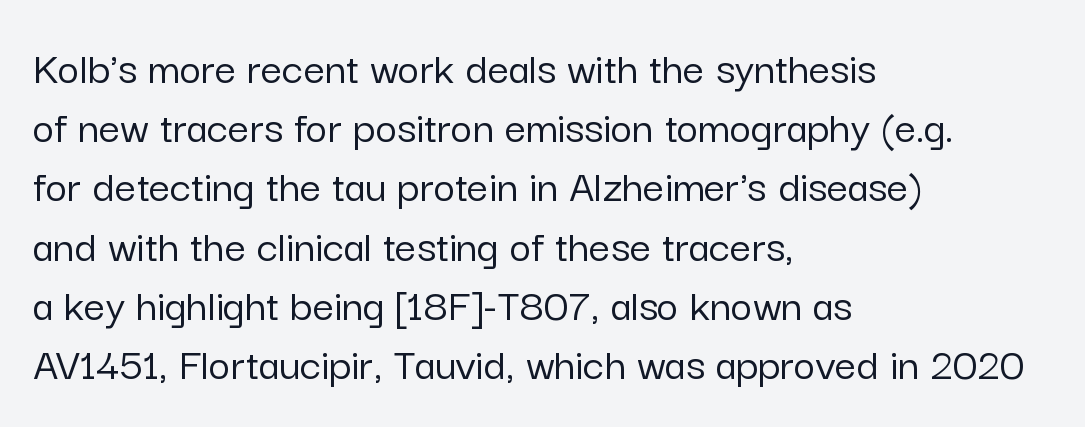
Q: Is the text italic (slanted)? A: No, it is upright.
Q: Is the typeface a serif or a sans-serif typeface? A: Sans-serif.
Q: Is the text underlined? A: No.
Q: How is the paragraph aligned? A: Left-aligned.
Q: Is the spacing between letters normal or unusually wide? A: Normal.
Q: Is the spacing between lines tight, normal or loose? A: Normal.
Q: Width (condensed, normal, or wide)? A: Normal.
Q: Stroke contrast? A: Low.
Q: x-height? A: Medium.
Q: Monospaced? A: No.
